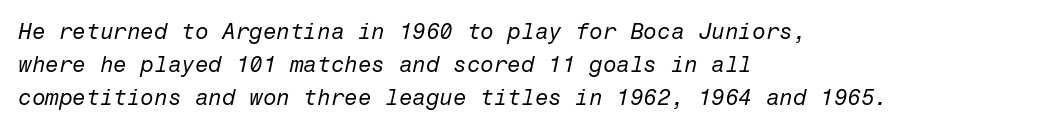
Nothing unusual about the tracking: characters are spaced as the font intends. This reads as an unemphasized weight, regular at the heaviest. The paragraph shown leans on its left margin. Does the lettering tilt? It does — this is italic. Reading down the column, the eye jumps a familiar distance to each next line.
